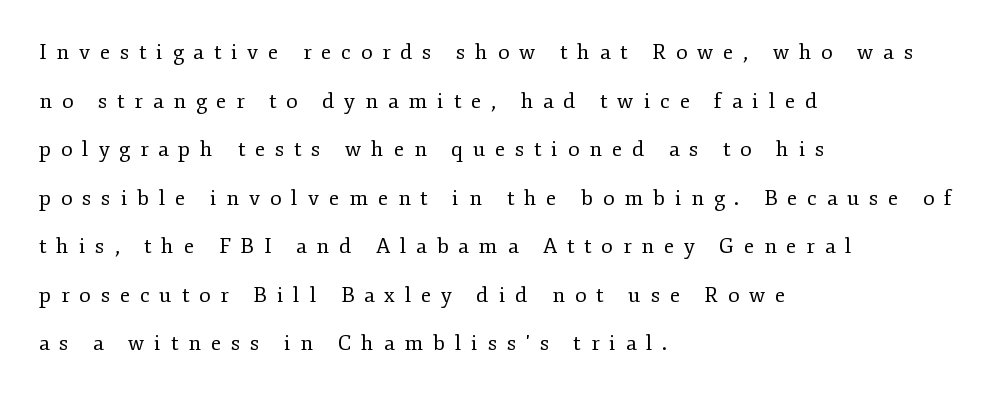
Any mark beneath the type? The region is blank. This is the regular roman posture of the typeface. Reading down the column, the eye jumps a long way to each next line. Compared with typical body copy, the letter spacing here is much looser. Summary of weight: not heavy and not bold.
